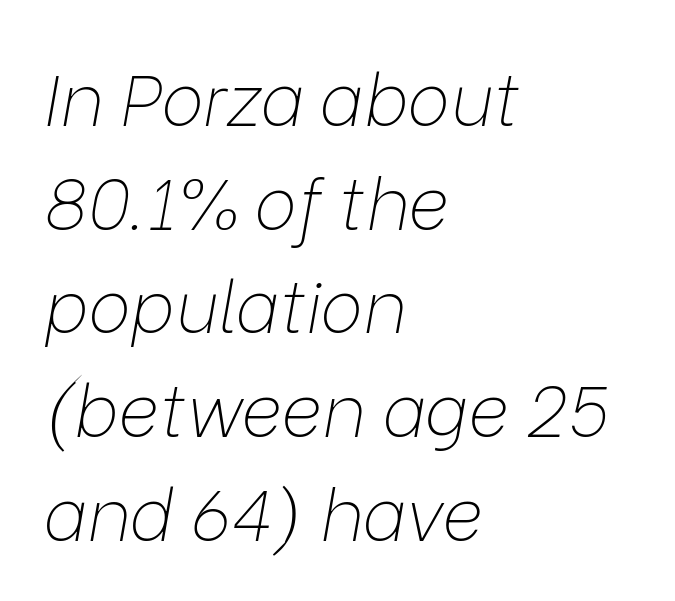
{"italic": "yes", "lean": "right", "slant_degrees": 9, "bold": "no", "weight": "thin", "width": "normal", "stroke_contrast": "low", "x_height": "medium", "monospaced": "no", "underline": "no", "align": "left", "line_spacing": "normal", "line_spacing_ratio": 1.46, "letter_spacing": "normal", "letter_spacing_em": 0.0, "glyph_px": 71}
